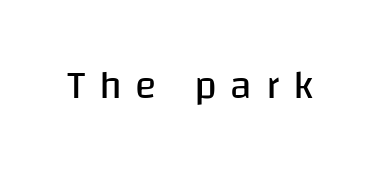
There is plenty of visible air inserted between adjacent glyphs. Are there feet on the stems? There aren't — it's a sans. Note the varied advance widths — an 'i' is clearly narrower than an 'm'. Stroke thickness stays within the range of a standard reading face or lighter.
